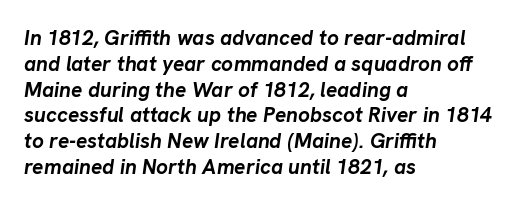
{"italic": "yes", "lean": "right", "slant_degrees": 8, "bold": "yes", "underline": "no", "align": "left", "line_spacing_ratio": 1.23, "letter_spacing": "normal", "letter_spacing_em": 0.0, "glyph_px": 21}
